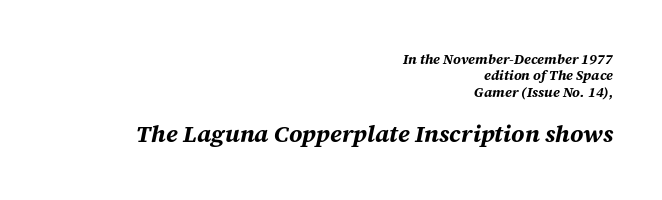
The image shows 24 px bold type, italic (leaning right); set right-aligned, line spacing 1.17x, normal letter spacing, not underlined; the second (bottom) block is 1.71x larger.
